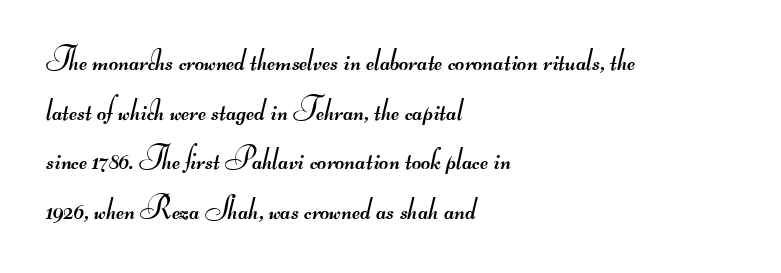
Q: Is the text bold? A: No.
Q: Is the typeface a serif or a sans-serif typeface? A: Sans-serif.
Q: Is the text underlined? A: No.
Q: How is the paragraph aligned? A: Left-aligned.
Q: Is the spacing between letters normal or unusually wide? A: Normal.
Q: Is the spacing between lines tight, normal or loose? A: Normal.
Q: Width (condensed, normal, or wide)? A: Wide.
Q: Stroke contrast? A: Medium.
Q: Monospaced? A: No.
